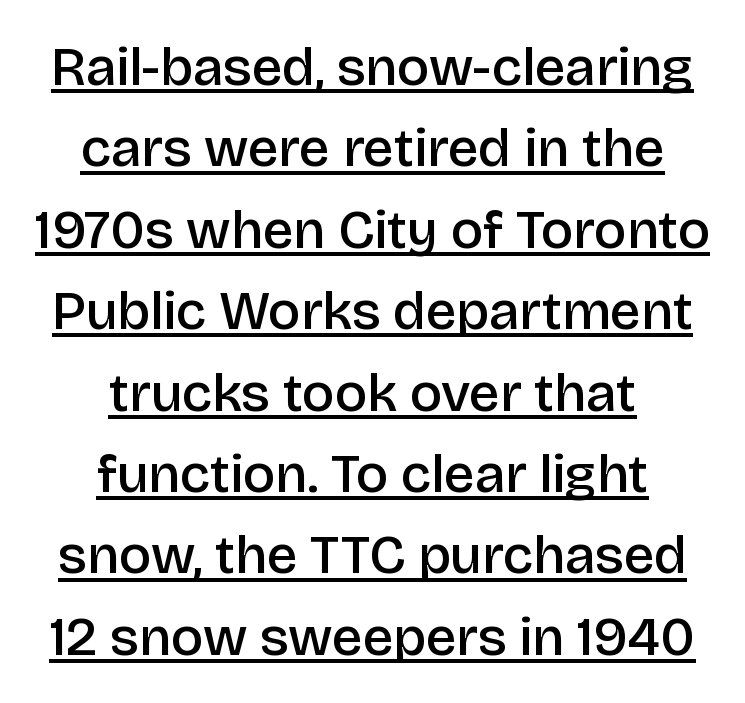
The image shows 55 px semibold sans-serif type, upright; set centered, normal line spacing (1.48x), normal letter spacing, underlined; low stroke contrast and a large x-height.
